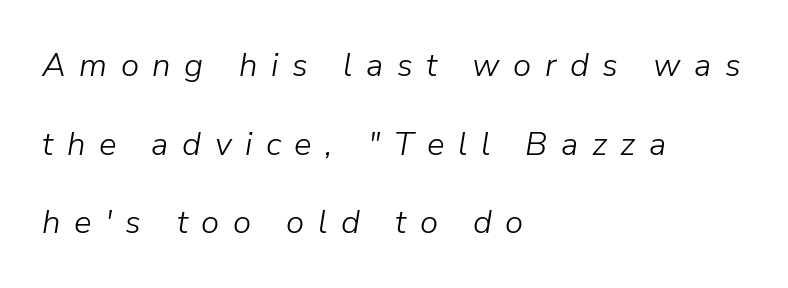
The image shows 33 px light type, italic (leaning right); set left-aligned, loose line spacing (2.38x), unusually wide letter spacing (+0.41 em), not underlined; low stroke contrast and a medium x-height.
